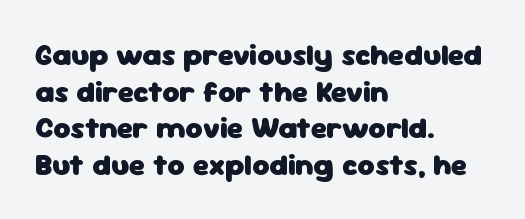
{"serif": "no", "italic": "no", "bold": "yes", "weight": "heavy", "width": "normal", "stroke_contrast": "low", "x_height": "medium", "monospaced": "no", "underline": "no", "align": "left", "line_spacing_ratio": 1.22, "letter_spacing": "normal", "letter_spacing_em": 0.0, "glyph_px": 30}
